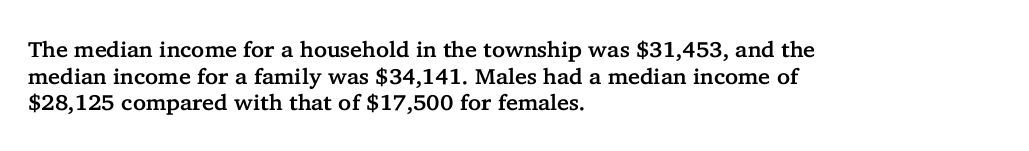
A student would call this left alignment; a typographer would say flush left, rag right. Nobody touched the tracking dial on this one. Tall strokes in this sample are plumb rather than angled. Descenders are the only things crossing below the line.
